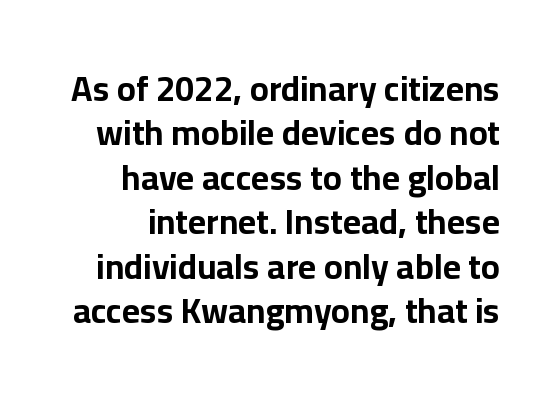
{"serif": "no", "italic": "no", "bold": "yes", "weight": "bold", "width": "normal", "stroke_contrast": "low", "x_height": "medium", "monospaced": "no", "underline": "no", "line_spacing": "normal", "line_spacing_ratio": 1.27, "letter_spacing": "normal", "letter_spacing_em": 0.0, "glyph_px": 35}
